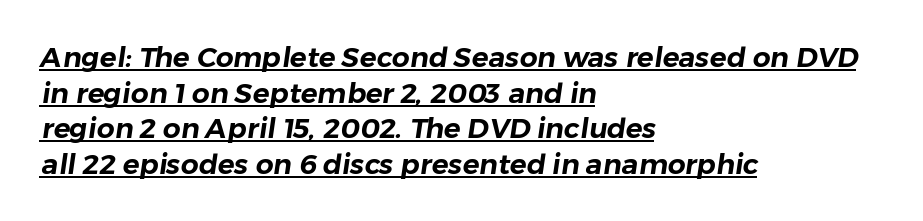
Q: Is the typeface a serif or a sans-serif typeface? A: Sans-serif.
Q: Is the text underlined? A: Yes.
Q: How is the paragraph aligned? A: Left-aligned.
Q: Is the spacing between letters normal or unusually wide? A: Normal.
Q: Is the spacing between lines tight, normal or loose? A: Normal.
Q: Width (condensed, normal, or wide)? A: Normal.
Q: Stroke contrast? A: Low.
Q: x-height? A: Medium.
Q: Monospaced? A: No.
